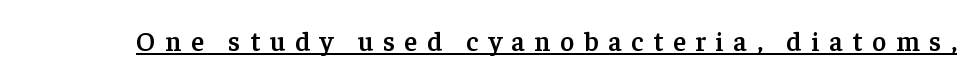
Q: Is the text bold? A: Semi-bold.
Q: Is the text italic (slanted)? A: No, it is upright.
Q: Is the text underlined? A: Yes.
Q: Is the spacing between letters normal or unusually wide? A: Unusually wide.
